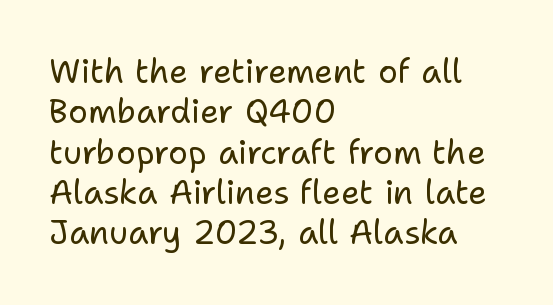
Decoration check: the copy has no underline. Note: no serifs on the glyphs. Notice how the stems are strictly vertical — no italics here. Reading down the block, your eye returns to a fixed left position each line.
